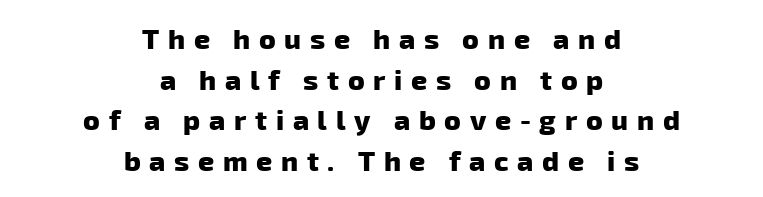
Q: Is the text bold? A: Yes.
Q: Is the typeface a serif or a sans-serif typeface? A: Sans-serif.
Q: Is the text underlined? A: No.
Q: How is the paragraph aligned? A: Centered.
Q: Is the spacing between letters normal or unusually wide? A: Unusually wide.
Q: Is the spacing between lines tight, normal or loose? A: Normal.
Q: Width (condensed, normal, or wide)? A: Normal.
Q: Stroke contrast? A: Low.
Q: x-height? A: Medium.
Q: Monospaced? A: No.
